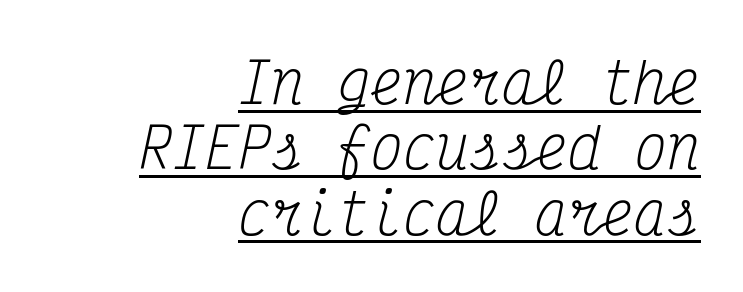
These lines are composed in type with serifs. Underline: present. Casual observation: everything's shoved over to the right. Glyph-to-glyph distance matches everyday printed text.
